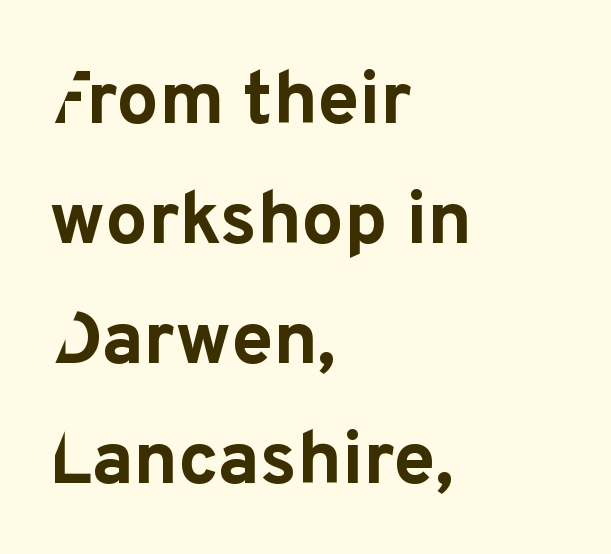
Q: Is the text bold? A: Yes.
Q: Is the text italic (slanted)? A: No, it is upright.
Q: Is the typeface a serif or a sans-serif typeface? A: Sans-serif.
Q: Is the text underlined? A: No.
Q: How is the paragraph aligned? A: Left-aligned.
Q: Is the spacing between letters normal or unusually wide? A: Normal.
Q: Is the spacing between lines tight, normal or loose? A: Normal.
Q: Width (condensed, normal, or wide)? A: Normal.
Q: Stroke contrast? A: Low.
Q: x-height? A: Medium.
Q: Monospaced? A: No.
